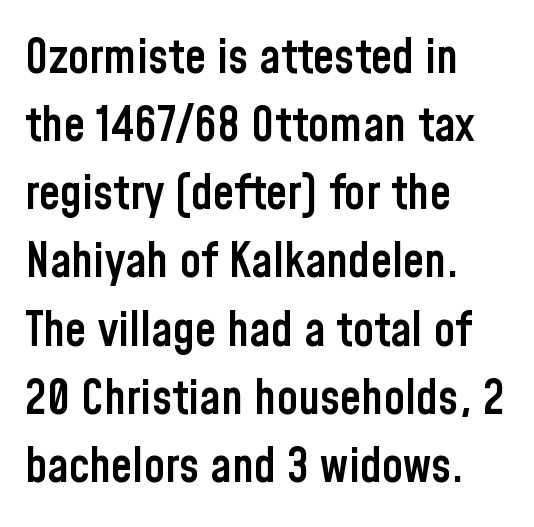
The image shows 48 px semibold, condensed sans-serif type, upright; set left-aligned, normal line spacing (1.42x), normal letter spacing, not underlined; low stroke contrast and a medium x-height.
